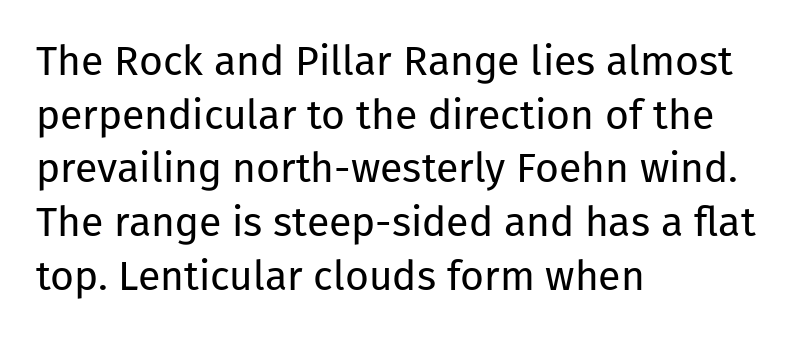
Notice how the stems are strictly vertical — no italics here. Successive baselines arrive at the customary interval. Descenders are the only things crossing below the line. If you drew a ruler down the left edge, every line would touch it.
